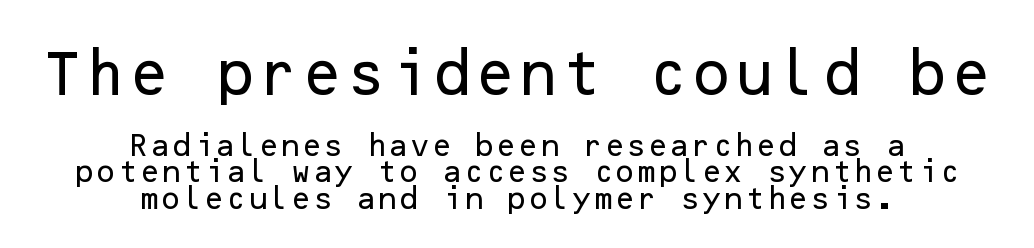
Horizontal bands of white between lines are thin slivers. No extra tracking has been applied to these lines. This layout puts the oversized block above and the modest block below. This sample uses a sans-serif face. Italic: no, the glyphs are upright roman.
